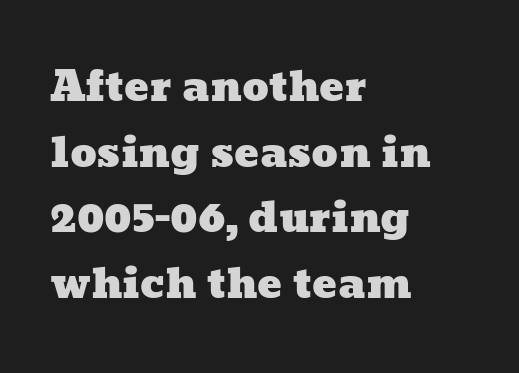
Q: Is the text underlined? A: No.
Q: How is the paragraph aligned? A: Left-aligned.
Q: Is the spacing between letters normal or unusually wide? A: Normal.
Q: Is the spacing between lines tight, normal or loose? A: Normal.
Q: Width (condensed, normal, or wide)? A: Wide.
Q: Stroke contrast? A: Low.
Q: x-height? A: Medium.
Q: Monospaced? A: No.
